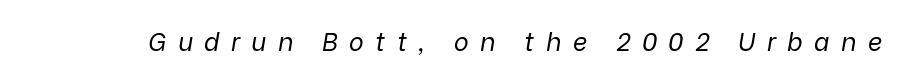
Words appear elongated and porous because spacing is wide. In terms of posture, this sample is oblique. Just letters on the line, the space beneath them empty. Is this a heavy cut? Hardly; it is regular or lighter.
